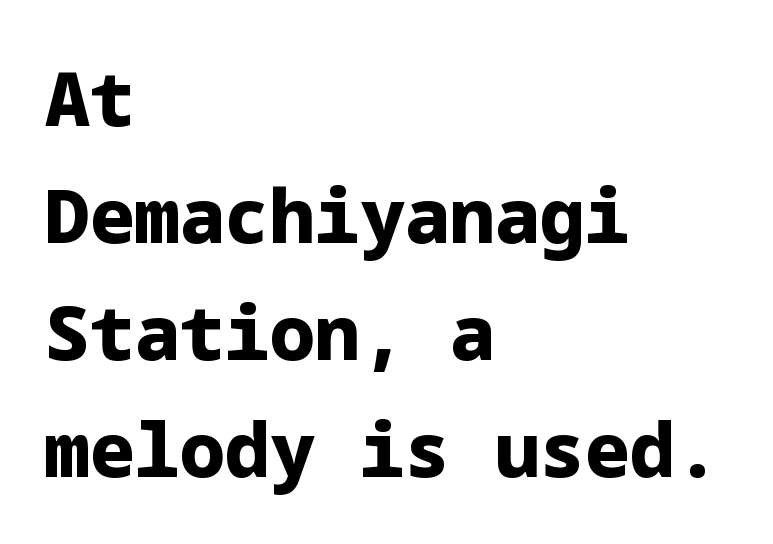
Q: Is the text bold? A: Yes.
Q: Is the text italic (slanted)? A: No, it is upright.
Q: Is the typeface a serif or a sans-serif typeface? A: Sans-serif.
Q: Is the text underlined? A: No.
Q: How is the paragraph aligned? A: Left-aligned.
Q: Is the spacing between letters normal or unusually wide? A: Normal.
Q: Is the spacing between lines tight, normal or loose? A: Normal.
Q: Width (condensed, normal, or wide)? A: Normal.
Q: Stroke contrast? A: Low.
Q: x-height? A: Medium.
